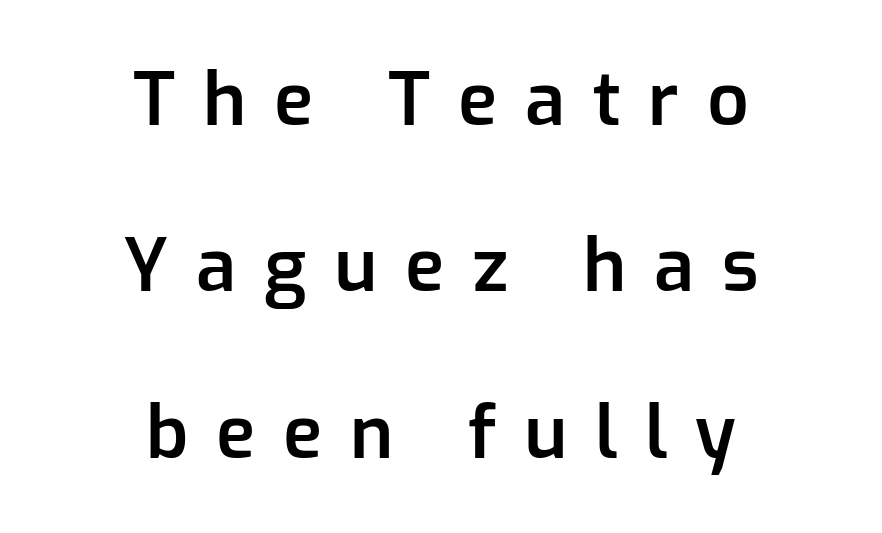
Q: Is the text bold? A: Semi-bold.
Q: Is the text italic (slanted)? A: No, it is upright.
Q: Is the typeface a serif or a sans-serif typeface? A: Sans-serif.
Q: Is the text underlined? A: No.
Q: How is the paragraph aligned? A: Centered.
Q: Is the spacing between letters normal or unusually wide? A: Unusually wide.
Q: Is the spacing between lines tight, normal or loose? A: Loose.
Q: Width (condensed, normal, or wide)? A: Normal.
Q: Stroke contrast? A: Low.
Q: x-height? A: Medium.
Q: Monospaced? A: No.
